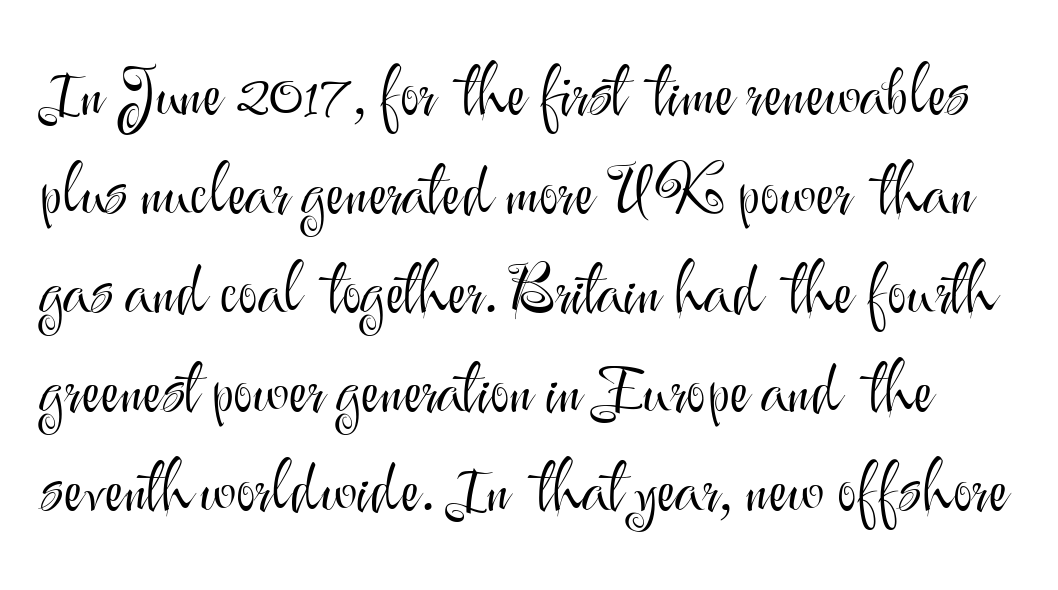
{"serif": "no", "bold": "no", "weight": "light", "width": "normal", "stroke_contrast": "medium", "x_height": "small", "monospaced": "no", "underline": "no", "line_spacing": "normal", "line_spacing_ratio": 1.5, "letter_spacing": "normal", "letter_spacing_em": 0.0, "glyph_px": 66}
